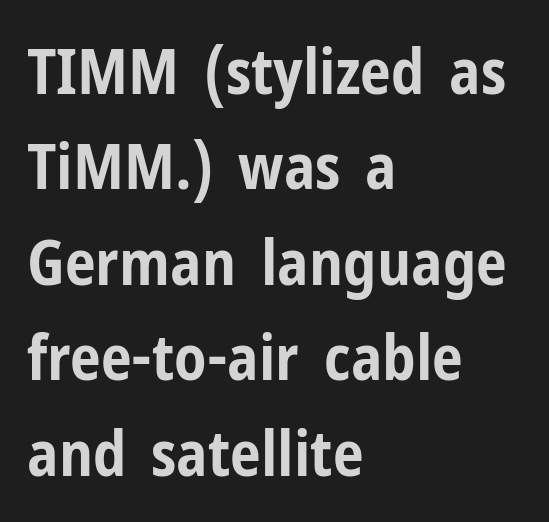
The image shows 62 px bold, condensed sans-serif type, upright; set left-aligned, normal line spacing (1.54x), normal letter spacing, not underlined; low stroke contrast and a medium x-height.
